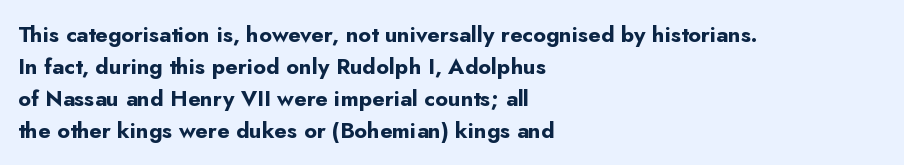
{"italic": "no", "bold": "yes", "underline": "no", "align": "left", "line_spacing": "normal", "line_spacing_ratio": 1.45, "letter_spacing": "normal", "letter_spacing_em": 0.0, "glyph_px": 22}
